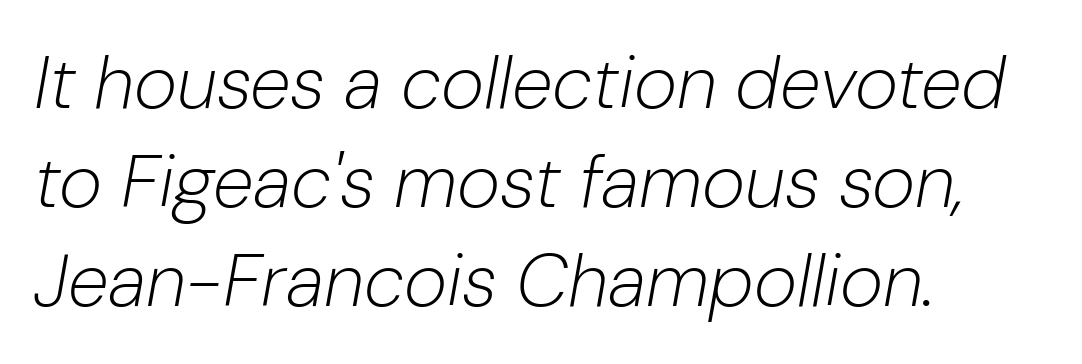
{"italic": "yes", "lean": "right", "slant_degrees": 10, "bold": "no", "weight": "light", "width": "normal", "stroke_contrast": "low", "x_height": "medium", "monospaced": "no", "underline": "no", "align": "left", "line_spacing": "normal", "line_spacing_ratio": 1.34, "letter_spacing": "normal", "letter_spacing_em": 0.0, "glyph_px": 74}
